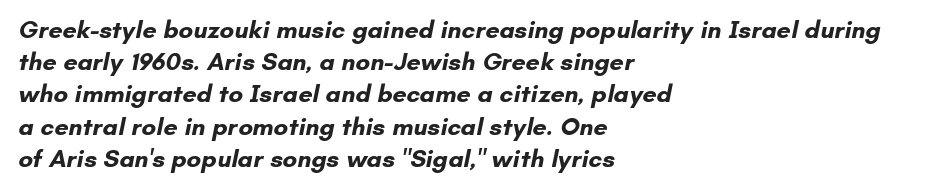
{"bold": "yes", "underline": "no", "align": "left", "line_spacing": "normal", "line_spacing_ratio": 1.29, "letter_spacing": "normal", "letter_spacing_em": 0.0, "glyph_px": 25}
